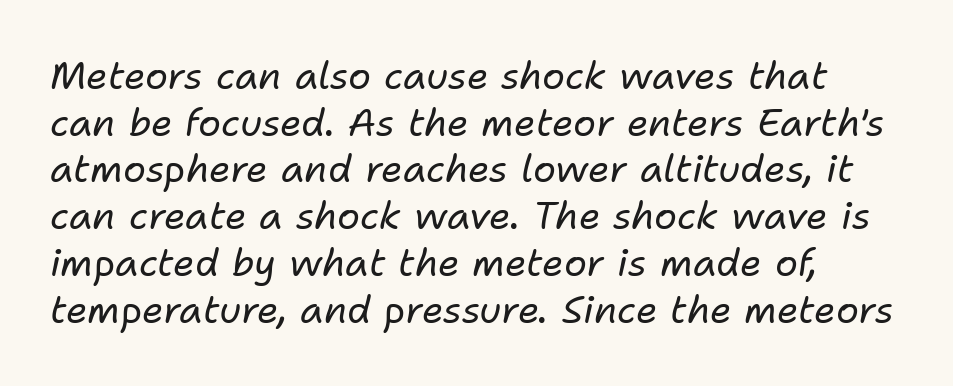
Q: Is the text bold? A: No.
Q: Is the text italic (slanted)? A: Yes, it leans right by about 11 degrees.
Q: Is the text underlined? A: No.
Q: Is the spacing between letters normal or unusually wide? A: Normal.
Q: Width (condensed, normal, or wide)? A: Normal.
Q: Stroke contrast? A: Low.
Q: x-height? A: Medium.
Q: Monospaced? A: No.
